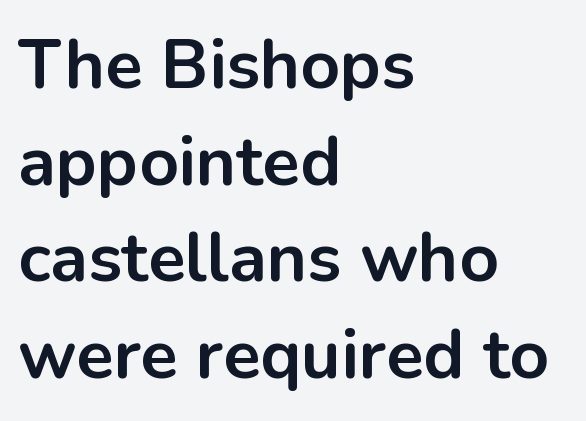
Q: Is the text bold? A: Yes.
Q: Is the text italic (slanted)? A: No, it is upright.
Q: Is the typeface a serif or a sans-serif typeface? A: Sans-serif.
Q: Is the text underlined? A: No.
Q: How is the paragraph aligned? A: Left-aligned.
Q: Is the spacing between letters normal or unusually wide? A: Normal.
Q: Is the spacing between lines tight, normal or loose? A: Normal.
Q: Width (condensed, normal, or wide)? A: Normal.
Q: Stroke contrast? A: Low.
Q: x-height? A: Medium.
Q: Monospaced? A: No.
